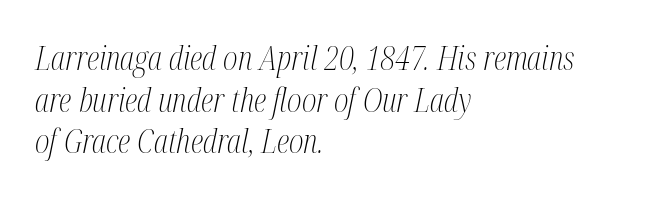
The image shows 32 px light, condensed serif type, italic (leaning right); set left-aligned, normal line spacing (1.3x), normal letter spacing, not underlined; medium stroke contrast and a medium x-height.
